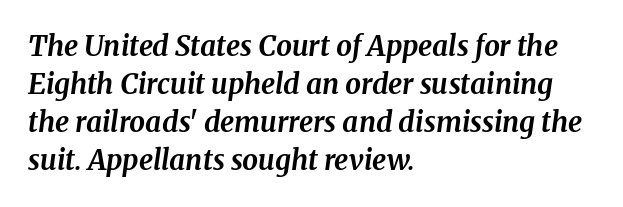
Q: Is the text bold? A: Yes.
Q: Is the text italic (slanted)? A: Yes, it leans right by about 8 degrees.
Q: Is the typeface a serif or a sans-serif typeface? A: Serif.
Q: Is the text underlined? A: No.
Q: How is the paragraph aligned? A: Left-aligned.
Q: Is the spacing between letters normal or unusually wide? A: Normal.
Q: Is the spacing between lines tight, normal or loose? A: Normal.
Q: Width (condensed, normal, or wide)? A: Normal.
Q: Stroke contrast? A: Medium.
Q: x-height? A: Medium.
Q: Monospaced? A: No.
